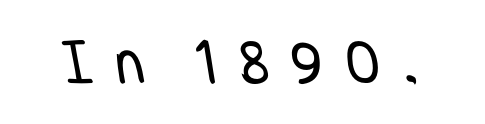
Descenders are the only things crossing below the line. Short note: letters widely spaced. No extra ink here — the face is not bold. No feet cap the strokes, marking this as sans-serif type.
